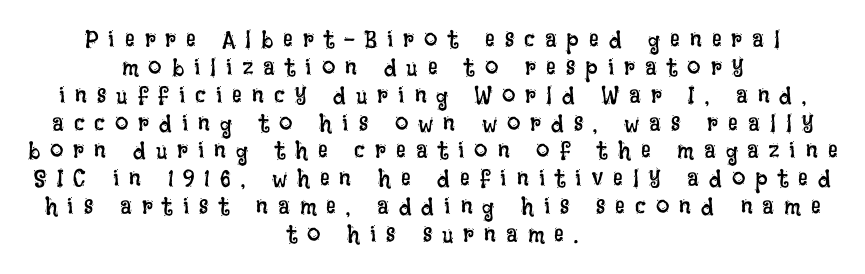
Letters rest on an invisible, unmarked baseline. The tracking reads as deliberately expanded to a designer's eye. Reading down the block, each line starts at a different indent, mirrored at its end. A quiet, ordinary-to-light weight characterises the typeface.
